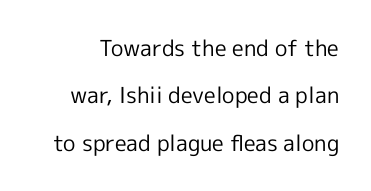
The baseline area is clear. On a weight scale, this lands at 450 or below. The space between consecutive lines is lavish. The lettering stays uniformly vertical, giving the passage a roman look. Tracking here is standard; glyphs follow each other at the usual distance.
